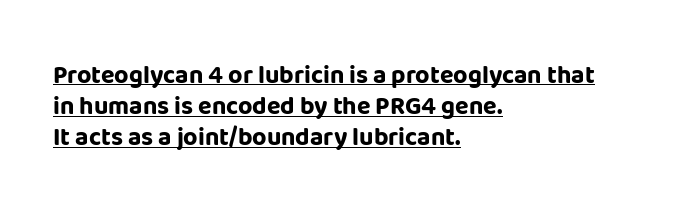
The image shows 25 px bold type, upright; set left-aligned, normal line spacing (1.25x), normal letter spacing, underlined.
